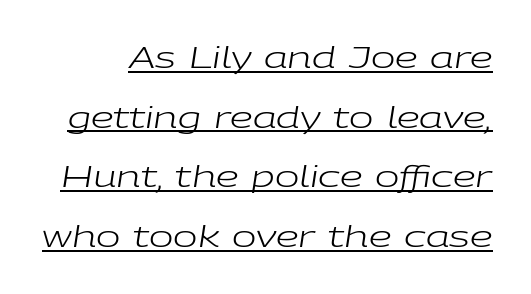
You could fit nearly another row in the gap between these rows. Caption: standard tracking, unaltered. Does the lettering tilt? It does — this is italic. The face used here is proportionally spaced, like ordinary book or web type. Caption: face not bold, strokes unweighted. Underline: present.
